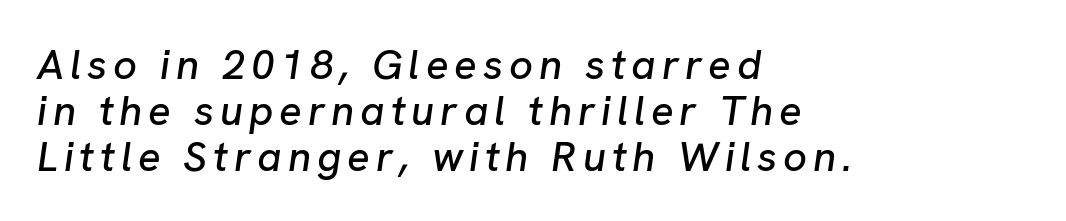
The block of text is dense from top to bottom, with scant space between rows. Descenders hang freely into open space. The lettering tilts uniformly, giving the passage an italic look. In CSS terms this would be text-align: left. Spacing verdict: proportional, widths tailored to each character.
